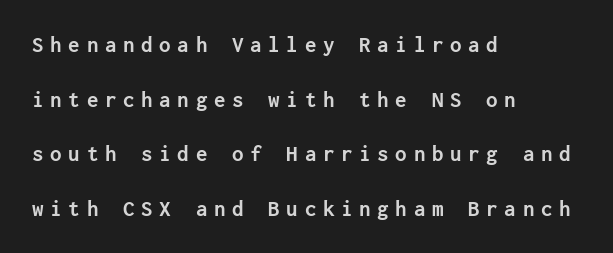
The image shows 23 px bold type, upright; set left-aligned, loose line spacing (2.37x), unusually wide letter spacing (+0.29 em), not underlined.
